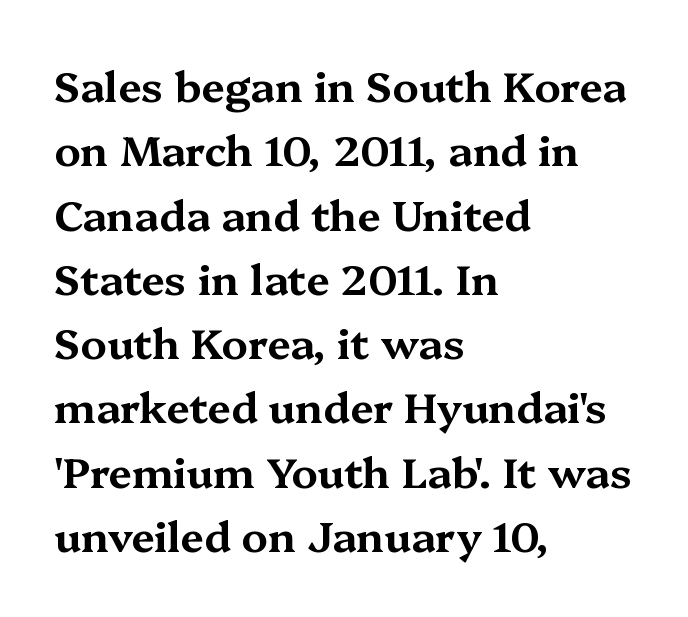
Q: Is the text italic (slanted)? A: No, it is upright.
Q: Is the typeface a serif or a sans-serif typeface? A: Serif.
Q: Is the text underlined? A: No.
Q: How is the paragraph aligned? A: Left-aligned.
Q: Is the spacing between letters normal or unusually wide? A: Normal.
Q: Is the spacing between lines tight, normal or loose? A: Normal.
Q: Width (condensed, normal, or wide)? A: Wide.
Q: Stroke contrast? A: Medium.
Q: x-height? A: Medium.
Q: Monospaced? A: No.
